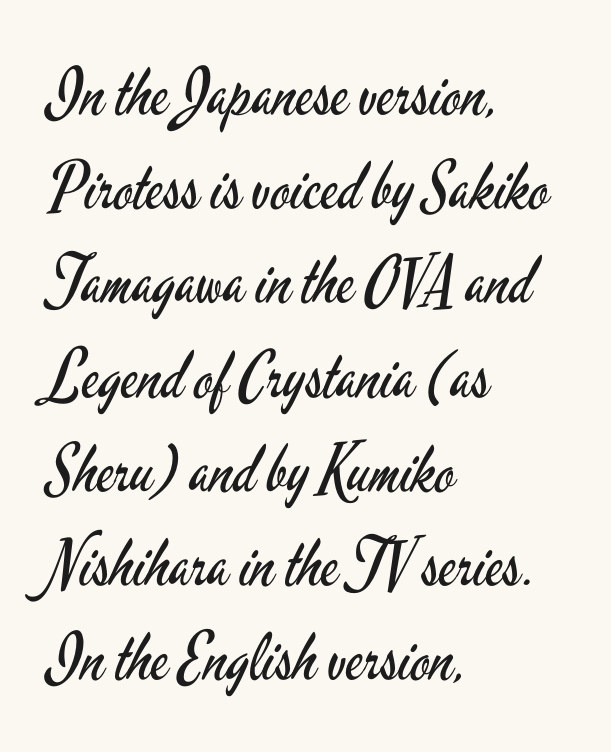
The image shows 65 px regular-weight, condensed sans-serif type; set left-aligned, normal line spacing (1.45x), normal letter spacing, not underlined; low stroke contrast and a small x-height.
